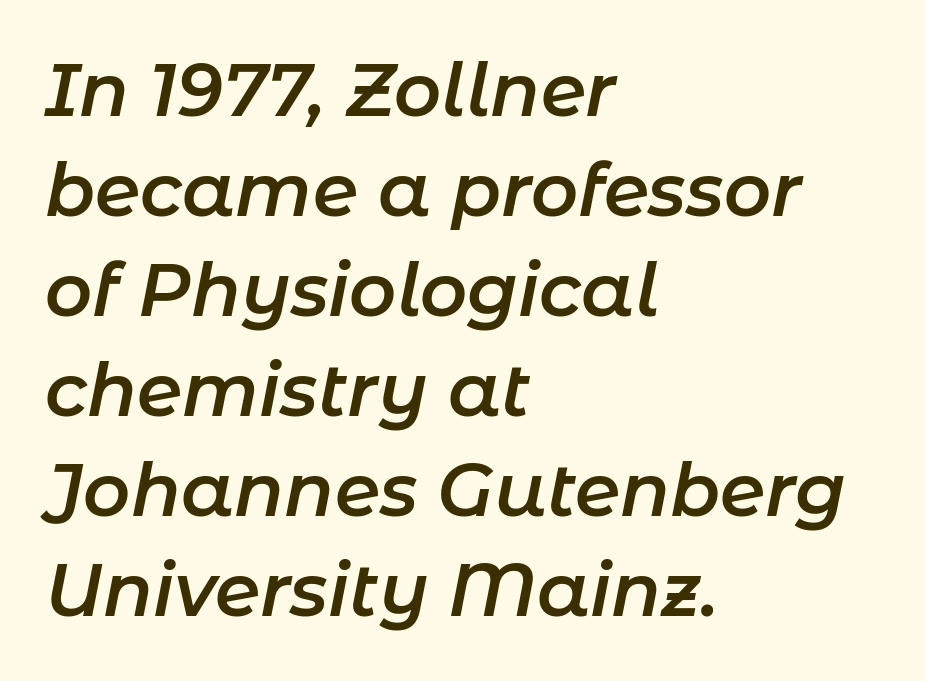
The image shows 73 px semibold type, italic (leaning right); set left-aligned, normal line spacing (1.37x), normal letter spacing, not underlined; low stroke contrast and a medium x-height.
